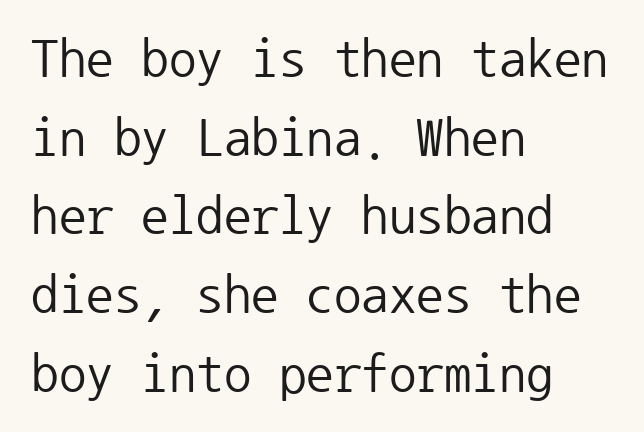
Ink coverage per letter is moderate at most. The text was rendered using a sans face with plain stroke endings. A normal amount of white space separates one row of letters from the next. Line beginnings align vertically; line endings do not. The gap between lines stays unmarked. Every stem runs plumb, perpendicular to the baseline.
